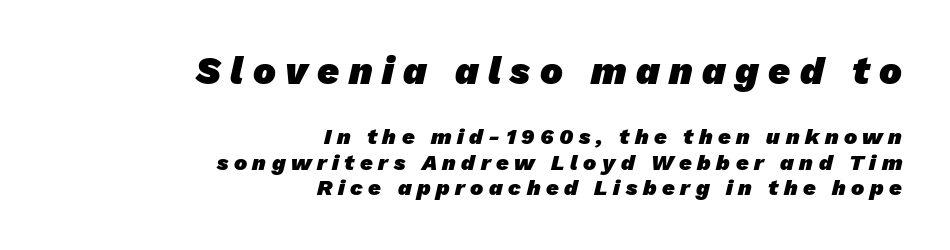
Q: Is the text bold? A: Yes.
Q: Is the typeface a serif or a sans-serif typeface? A: Sans-serif.
Q: Is the text underlined? A: No.
Q: How is the paragraph aligned? A: Right-aligned.
Q: Is the spacing between letters normal or unusually wide? A: Unusually wide.
Q: Which block of text is set in a larger size, the first (top) or the second (bottom)? A: The first (top) one.
Q: Width (condensed, normal, or wide)? A: Normal.
Q: Stroke contrast? A: Low.
Q: x-height? A: Medium.
Q: Monospaced? A: No.
